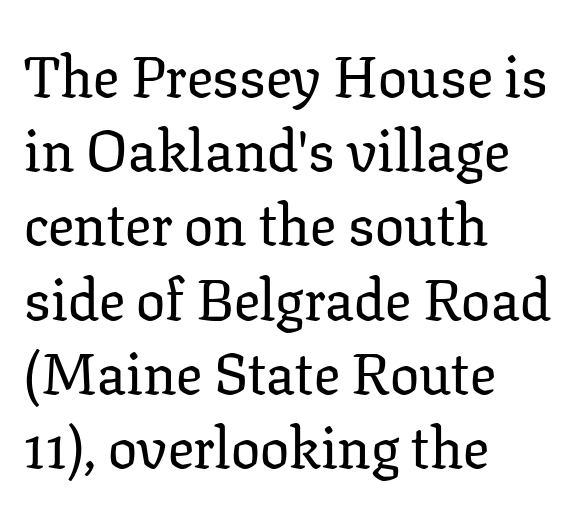
Stroke terminals: seriffed. The typesetter chose a ragged-right arrangement here. Type without underlining. Notice how the stems are strictly vertical — no italics here. Each letter keeps its own natural width here, so spacing adapts to shape. This sample uses plain, unmodified letter spacing.
